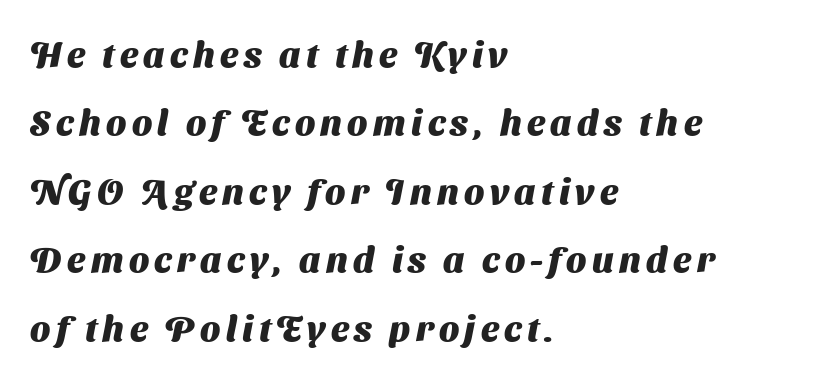
The image shows 36 px heavy sans-serif type; set left-aligned, loose line spacing (1.9x), not underlined; medium stroke contrast and a medium x-height.
